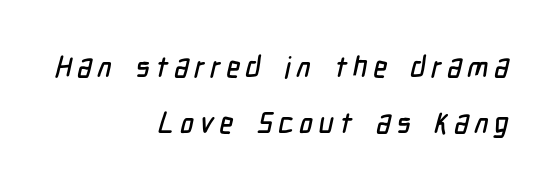
{"serif": "no", "width": "condensed", "stroke_contrast": "low", "x_height": "medium", "monospaced": "no", "underline": "no", "align": "right", "line_spacing": "loose", "line_spacing_ratio": 1.93, "glyph_px": 29}
